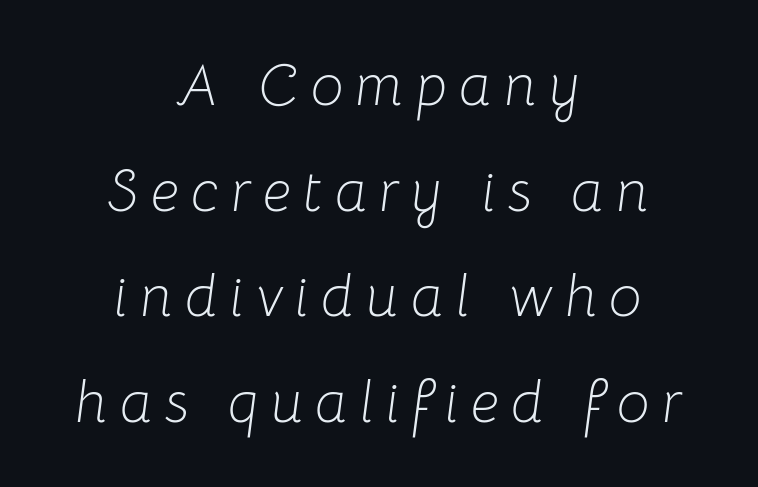
This sample uses an oblique cut, with every glyph tilted off the vertical. The rendering inserts visible extra space after every character. Underline: absent. Ink coverage per letter is moderate at most. Spacing verdict: proportional, widths tailored to each character.
